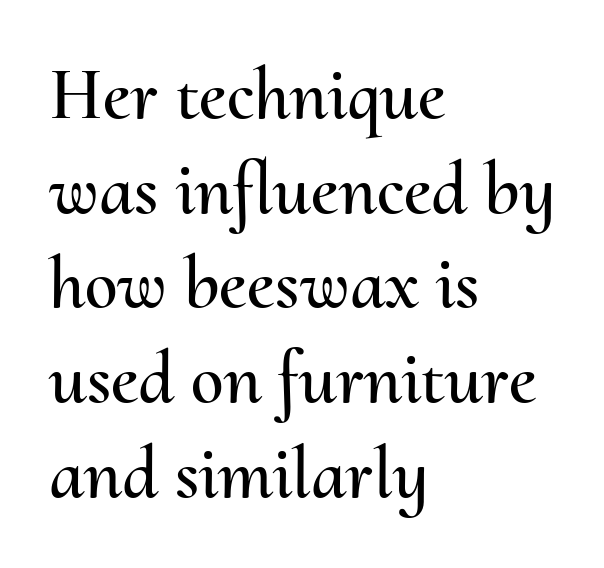
Q: Is the text italic (slanted)? A: No, it is upright.
Q: Is the text underlined? A: No.
Q: How is the paragraph aligned? A: Left-aligned.
Q: Is the spacing between letters normal or unusually wide? A: Normal.
Q: Is the spacing between lines tight, normal or loose? A: Normal.
Q: Width (condensed, normal, or wide)? A: Normal.
Q: Stroke contrast? A: Medium.
Q: x-height? A: Small.
Q: Monospaced? A: No.
